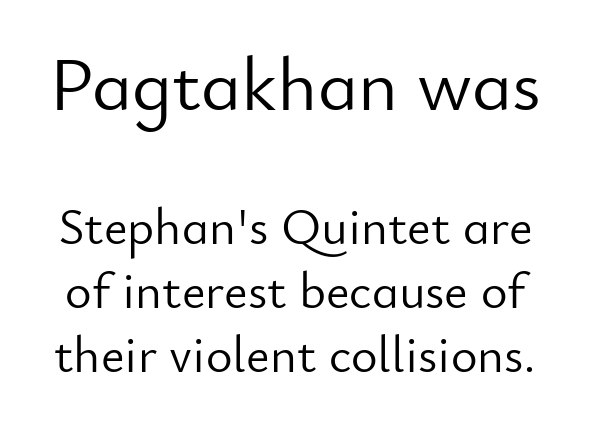
{"serif": "no", "italic": "no", "bold": "no", "weight": "light", "width": "normal", "stroke_contrast": "low", "x_height": "small", "monospaced": "no", "underline": "no", "line_spacing": "normal", "line_spacing_ratio": 1.26, "letter_spacing": "normal", "letter_spacing_em": 0.0, "larger_block": "first", "size_ratio": 1.49, "glyph_px": 76}
